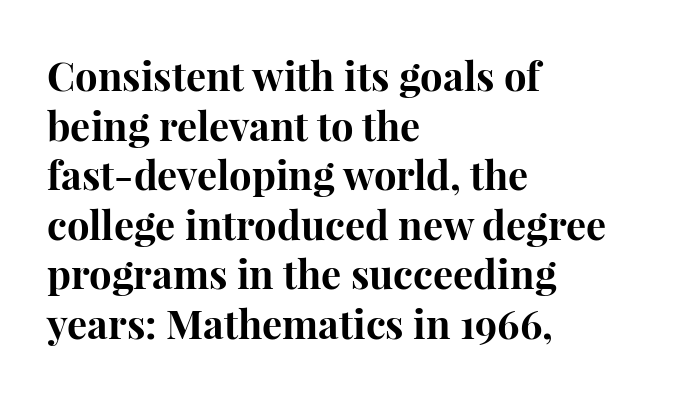
The image shows 40 px bold serif type, upright; set left-aligned, line spacing 1.24x, normal letter spacing, not underlined; high stroke contrast and a medium x-height.
